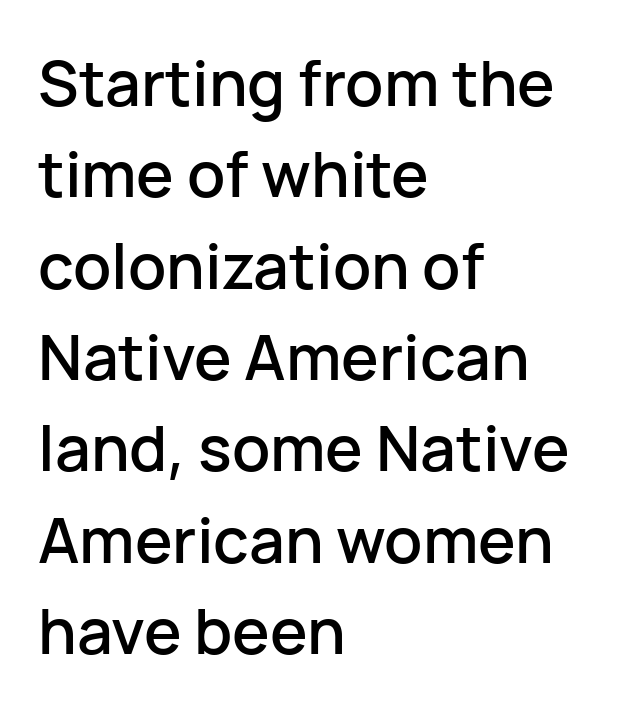
The passage shown stacks its lines at a standard gap. The rendering uses natural spacing where letterforms have individual widths. Ordinary non-slanted type is in use. The face used here is a sans, in the tradition of grotesques and geometrics. The line texture is even and compact thanks to regular tracking. Letters rest on an invisible, unmarked baseline.
